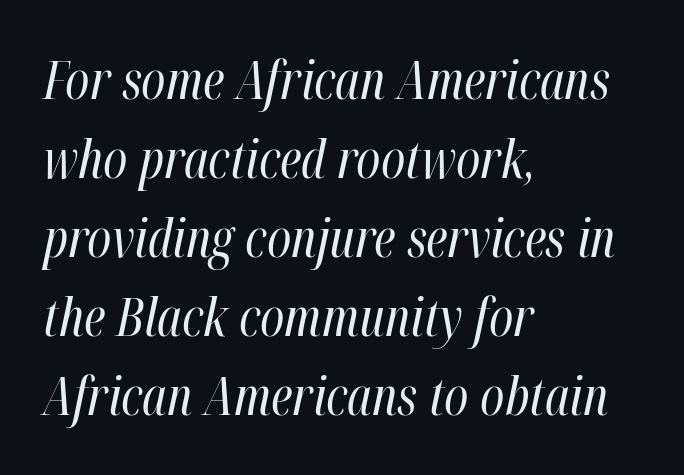
Q: Is the text bold? A: No.
Q: Is the text italic (slanted)? A: Yes, it leans right by about 12 degrees.
Q: Is the text underlined? A: No.
Q: How is the paragraph aligned? A: Left-aligned.
Q: Is the spacing between letters normal or unusually wide? A: Normal.
Q: Is the spacing between lines tight, normal or loose? A: Normal.
Q: Width (condensed, normal, or wide)? A: Condensed.
Q: Stroke contrast? A: High.
Q: x-height? A: Medium.
Q: Monospaced? A: No.
